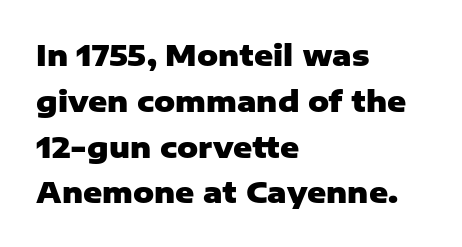
The passage shown is typeset with a sans-serif family. The space directly below the letters is spotless. This sample is left-justified, so line endings fall wherever the words run out. The lettering stays uniformly vertical, giving the passage a roman look. Think of a printed novel: that variable character pitch is what you see here. The passage shown has conventional tracking throughout.
